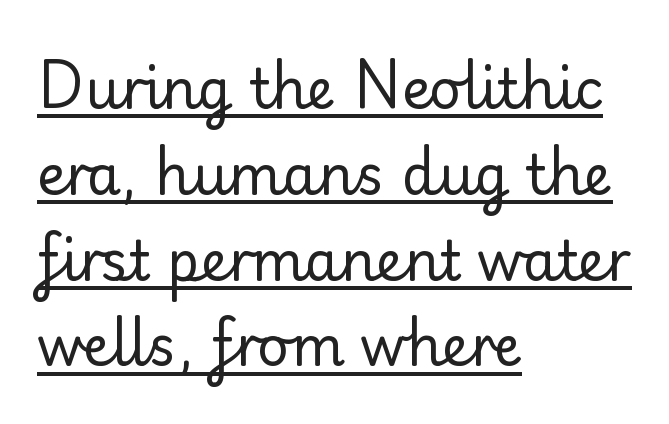
Does a line run under the words? Yes, clearly. The horizontal fit of the characters is conventional and even. To sum up the face: it has serifs. Evenly set lines give the paragraph a standard silhouette.
